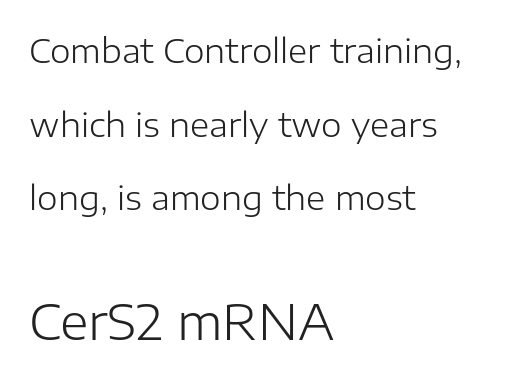
The image shows 49 px light sans-serif type, upright; set left-aligned, loose line spacing (2.23x), normal letter spacing, not underlined; the second (bottom) block is 1.48x larger; low stroke contrast and a medium x-height.
